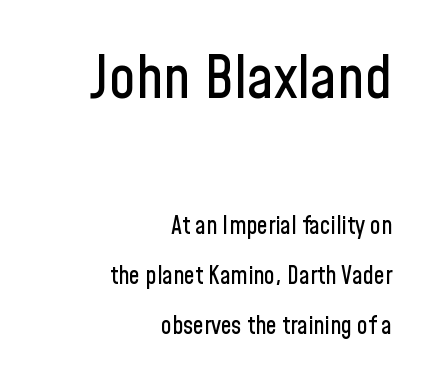
Q: Is the text italic (slanted)? A: No, it is upright.
Q: Is the typeface a serif or a sans-serif typeface? A: Sans-serif.
Q: Is the text underlined? A: No.
Q: How is the paragraph aligned? A: Right-aligned.
Q: Is the spacing between letters normal or unusually wide? A: Normal.
Q: Is the spacing between lines tight, normal or loose? A: Loose.
Q: Which block of text is set in a larger size, the first (top) or the second (bottom)? A: The first (top) one.
Q: Width (condensed, normal, or wide)? A: Condensed.
Q: Stroke contrast? A: Low.
Q: x-height? A: Medium.
Q: Monospaced? A: No.
